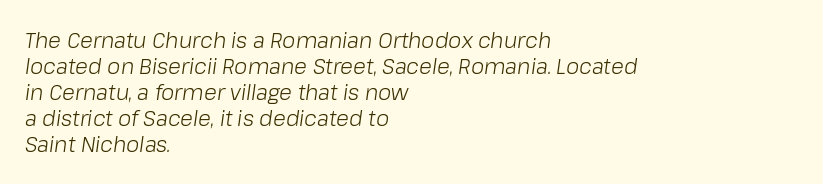
These lines keep a tight, regular rhythm from letter to letter. The typesetting does not lean heavy: it is not bold. Each row of text sits above clean, open space. Visually the block forms a straight wall on the left and a jagged coastline on the right. The passage shown leans; its letterforms are oblique.
